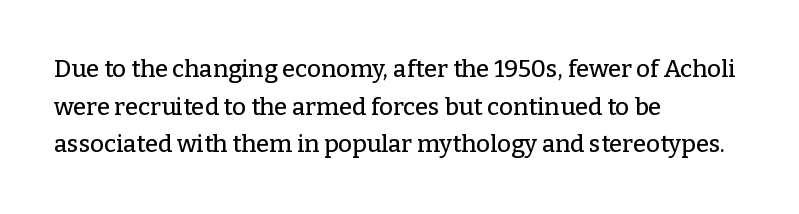
The image shows 24 px text type, upright; set left-aligned, normal line spacing (1.57x), normal letter spacing, not underlined.
